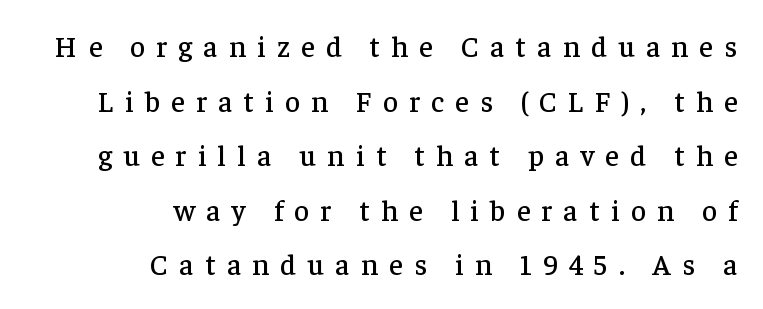
Does the type have serifs? Yes, each stem ends in a small foot. Ascenders rise straight up at ninety degrees. Any mark beneath the type? The region is blank. Character widths vary here, with narrow letters taking less room than wide ones. The tracking reads as deliberately expanded to a designer's eye. Line ends are locked; line starts wander.
